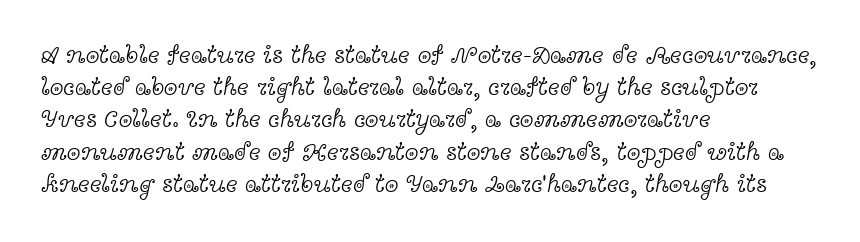
{"italic": "no", "bold": "no", "underline": "no", "align": "left", "line_spacing": "normal", "line_spacing_ratio": 1.29, "letter_spacing": "normal", "letter_spacing_em": 0.0, "glyph_px": 25}
